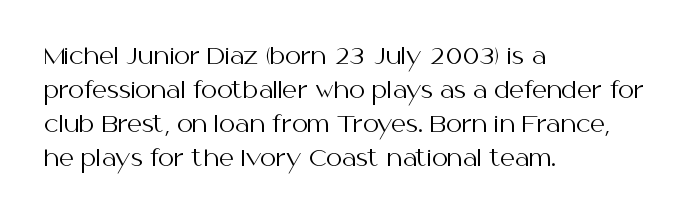
Q: Is the text bold? A: No.
Q: Is the text italic (slanted)? A: No, it is upright.
Q: Is the text underlined? A: No.
Q: How is the paragraph aligned? A: Left-aligned.
Q: Is the spacing between letters normal or unusually wide? A: Normal.
Q: Is the spacing between lines tight, normal or loose? A: Normal.
